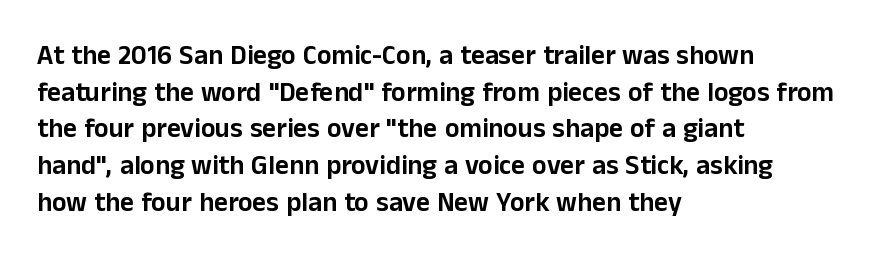
Alignment: flush left. The lettering stays uniformly vertical, giving the passage a roman look. The block of text has a typical density, with ordinary space between rows. Beneath every word, the page is bare. Compared with typical body copy, the letter spacing here is the same.
